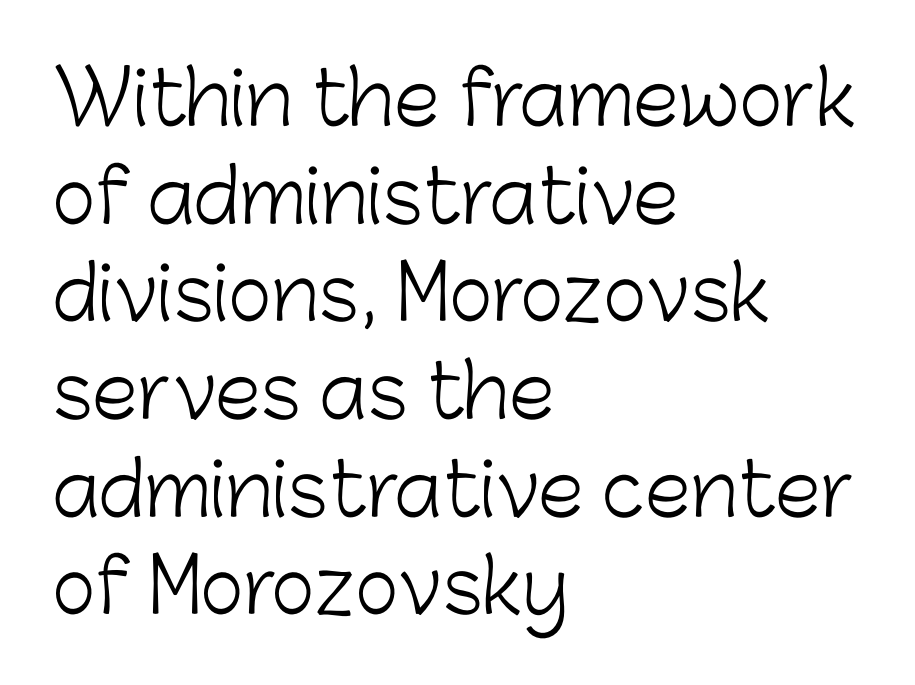
{"serif": "no", "italic": "no", "bold": "no", "weight": "light", "width": "normal", "stroke_contrast": "low", "x_height": "medium", "monospaced": "no", "underline": "no", "align": "left", "line_spacing": "normal", "line_spacing_ratio": 1.32, "letter_spacing": "normal", "letter_spacing_em": 0.0, "glyph_px": 74}
